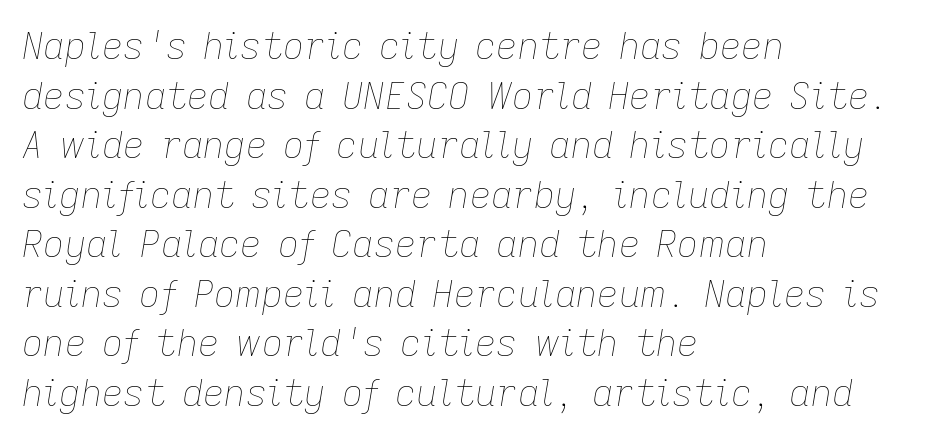
{"italic": "yes", "lean": "right", "slant_degrees": 9, "bold": "no", "weight": "thin", "width": "normal", "stroke_contrast": "low", "x_height": "medium", "monospaced": "no", "underline": "no", "align": "left", "line_spacing": "normal", "line_spacing_ratio": 1.34, "letter_spacing": "normal", "letter_spacing_em": 0.0, "glyph_px": 37}
